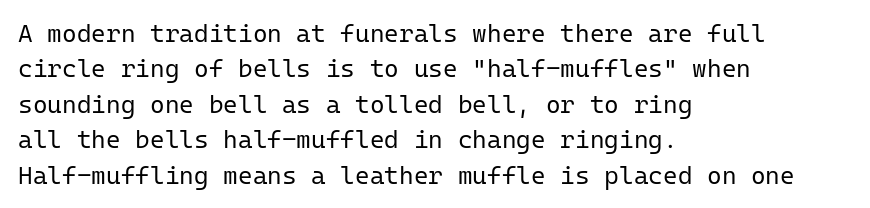
The image shows 25 px text type, upright; set left-aligned, normal line spacing (1.42x), normal letter spacing, not underlined.
